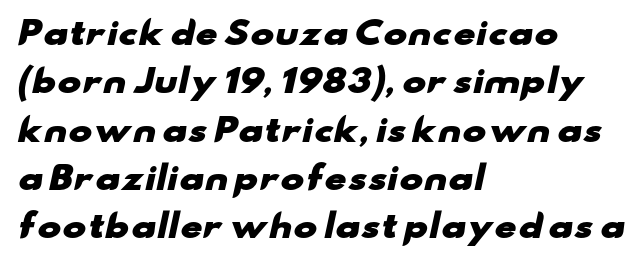
The image shows 32 px heavy, wide sans-serif type; set left-aligned, normal line spacing (1.51x), normal letter spacing, not underlined; low stroke contrast and a small x-height.
